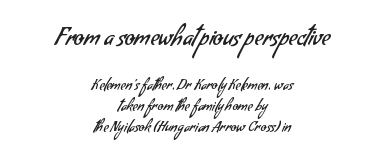
Q: Is the text bold? A: No.
Q: Is the text underlined? A: No.
Q: How is the paragraph aligned? A: Centered.
Q: Is the spacing between letters normal or unusually wide? A: Normal.
Q: Is the spacing between lines tight, normal or loose? A: Normal.
Q: Which block of text is set in a larger size, the first (top) or the second (bottom)? A: The first (top) one.
